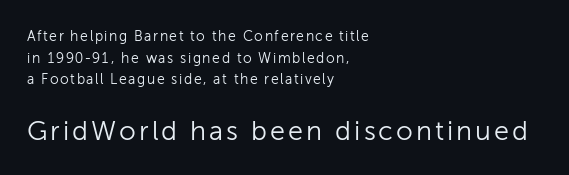
Q: Is the text bold? A: No.
Q: Is the text italic (slanted)? A: No, it is upright.
Q: Is the text underlined? A: No.
Q: How is the paragraph aligned? A: Left-aligned.
Q: Is the spacing between lines tight, normal or loose? A: Normal.
Q: Which block of text is set in a larger size, the first (top) or the second (bottom)? A: The second (bottom) one.
